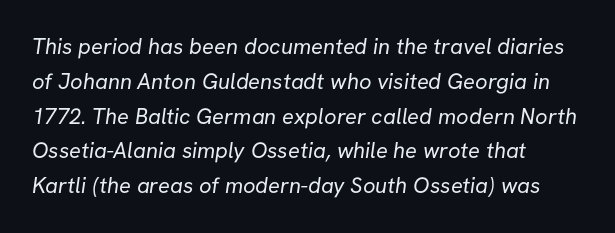
Q: Is the text bold? A: No.
Q: Is the text underlined? A: No.
Q: How is the paragraph aligned? A: Left-aligned.
Q: Is the spacing between letters normal or unusually wide? A: Normal.
Q: Is the spacing between lines tight, normal or loose? A: Normal.
